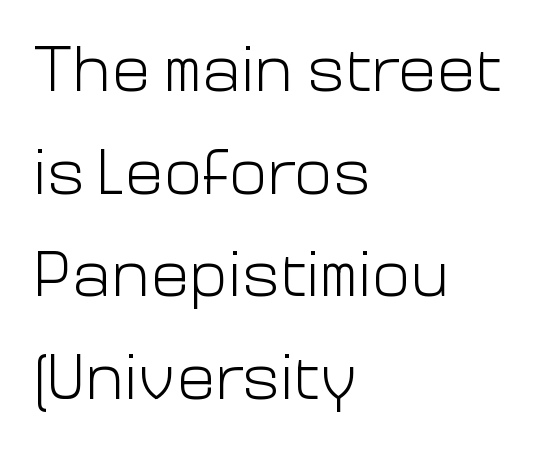
Letter spacing: default. When letters stand straight like this, we call the style roman or upright. Regarding serifs, this sample does without them. Spacing verdict: proportional, widths tailored to each character. Does the copy run flush right? No — it runs flush left.
